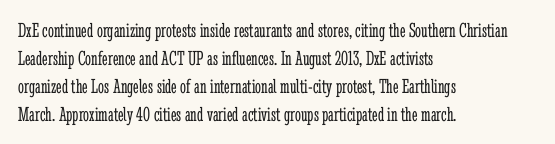
The paragraph has a hard left edge and a soft right edge. Rows of type keep a routine distance in the vertical direction. The letters sit at their default tracking, neither squeezed nor spread. Posture: vertical.
